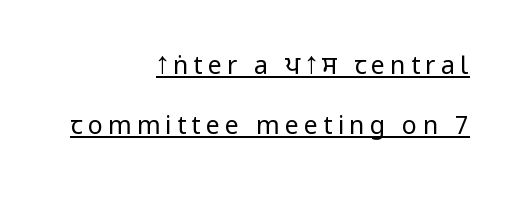
This rendering uses right alignment, leaving the left contour irregular. These lines were composed using upright roman letters. Has an underline been added? It has. Unbolded letterforms with no extra heft.
